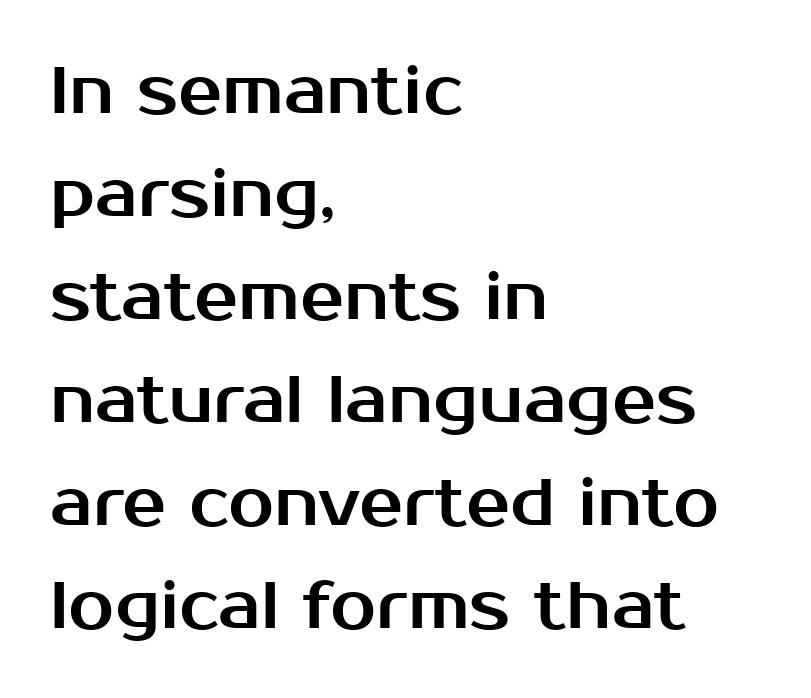
The image shows 66 px sans-serif type, upright; set left-aligned, normal line spacing (1.56x), normal letter spacing, not underlined; medium stroke contrast and a medium x-height.
